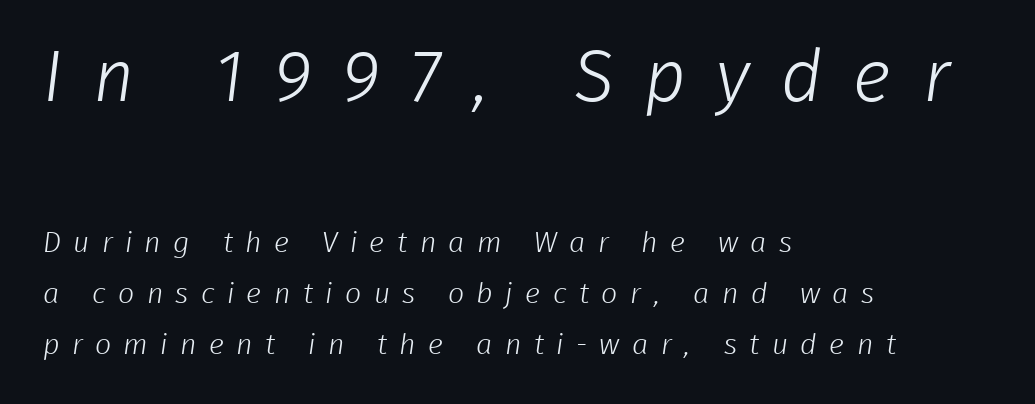
{"serif": "no", "bold": "no", "weight": "light", "width": "normal", "stroke_contrast": "low", "x_height": "medium", "monospaced": "no", "underline": "no", "align": "left", "line_spacing_ratio": 1.75, "letter_spacing": "wide", "letter_spacing_em": 0.42, "larger_block": "first", "size_ratio": 2.52, "glyph_px": 73}
